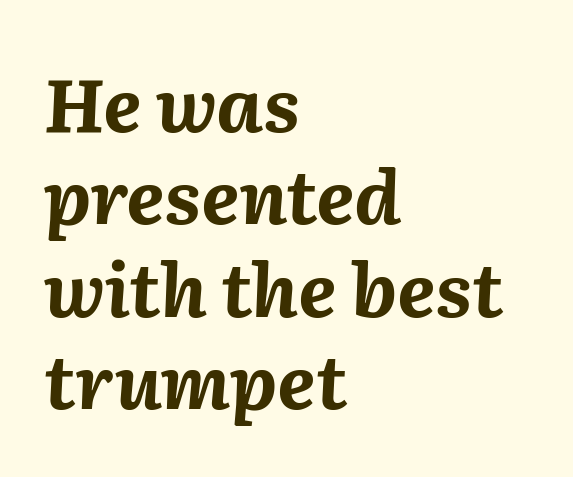
Whoever set this chose a conventional vertical rhythm. The letters advance in unequal steps, a hallmark of proportional type. In terms of posture, this sample is oblique. These words are printed bold, with thick strokes throughout. One-word summary of the alignment: left. Nobody touched the tracking dial on this one.
